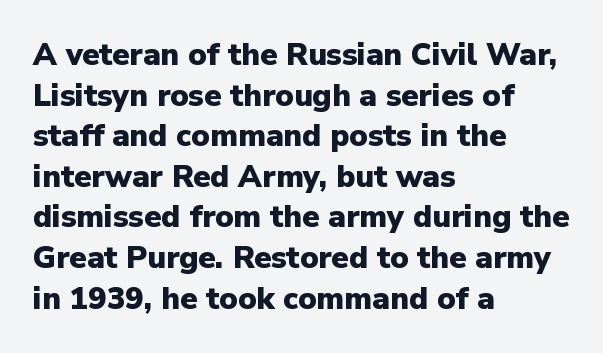
Q: Is the text bold? A: Yes.
Q: Is the text italic (slanted)? A: No, it is upright.
Q: Is the typeface a serif or a sans-serif typeface? A: Sans-serif.
Q: Is the text underlined? A: No.
Q: How is the paragraph aligned? A: Left-aligned.
Q: Is the spacing between letters normal or unusually wide? A: Normal.
Q: Is the spacing between lines tight, normal or loose? A: Normal.
Q: Width (condensed, normal, or wide)? A: Normal.
Q: Stroke contrast? A: Low.
Q: x-height? A: Medium.
Q: Monospaced? A: No.
